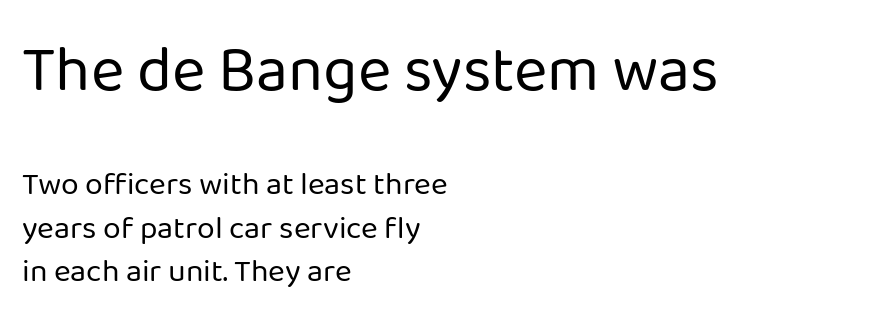
Q: Is the text bold? A: No.
Q: Is the text italic (slanted)? A: No, it is upright.
Q: Is the typeface a serif or a sans-serif typeface? A: Sans-serif.
Q: Is the text underlined? A: No.
Q: How is the paragraph aligned? A: Left-aligned.
Q: Is the spacing between letters normal or unusually wide? A: Normal.
Q: Is the spacing between lines tight, normal or loose? A: Normal.
Q: Which block of text is set in a larger size, the first (top) or the second (bottom)? A: The first (top) one.
Q: Width (condensed, normal, or wide)? A: Normal.
Q: Stroke contrast? A: Low.
Q: x-height? A: Medium.
Q: Monospaced? A: No.
